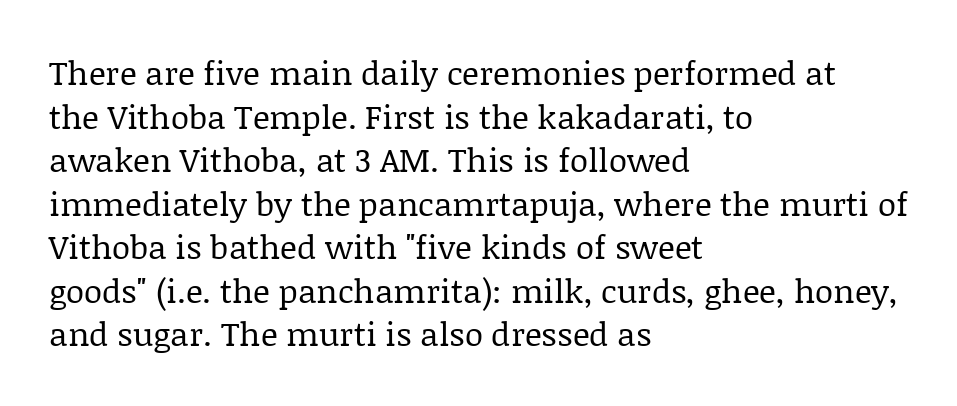
You can tell from the footed stems that serif type was used. Each line starts at the same left margin while the right side varies. The space directly below the letters is spotless. Default kerning and tracking; the words read as compact shapes. Do the characters align in a grid? No, the font is proportional.
